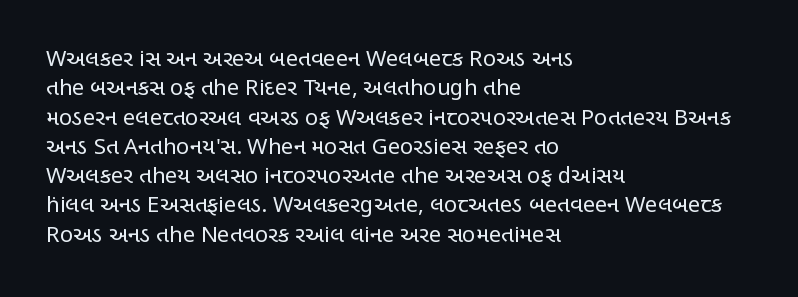
{"italic": "no", "bold": "no", "underline": "no", "align": "left", "line_spacing": "normal", "line_spacing_ratio": 1.33, "letter_spacing": "normal", "letter_spacing_em": 0.0, "glyph_px": 22}
